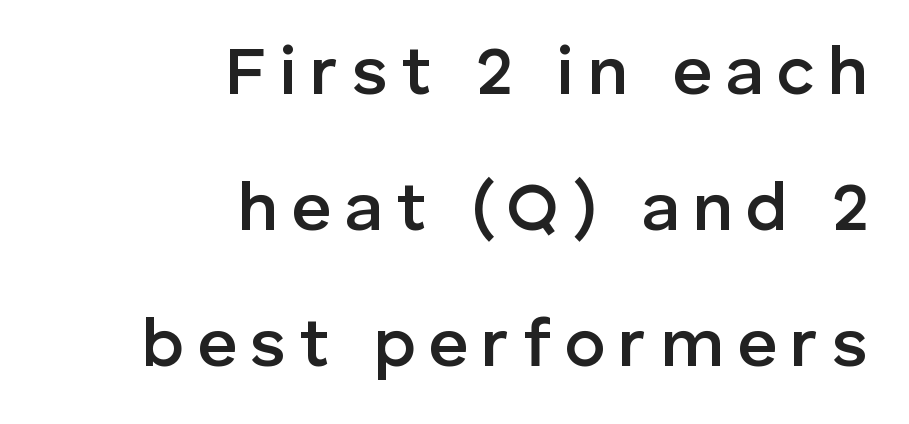
The image shows 69 px semibold sans-serif type, upright; set right-aligned, loose line spacing (1.97x), not underlined; low stroke contrast and a medium x-height.
